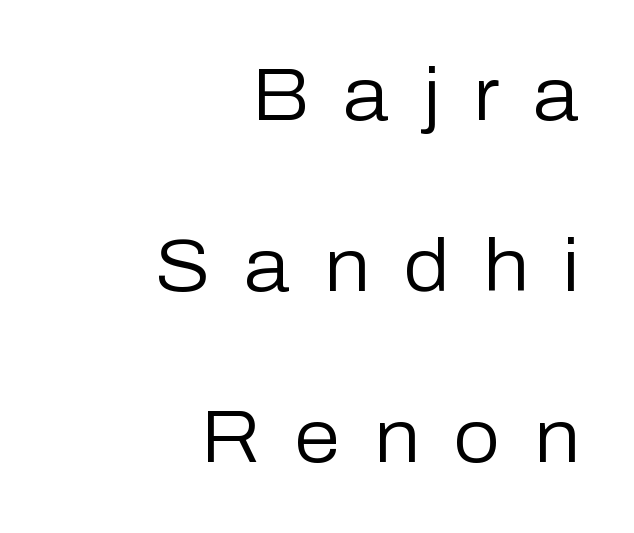
The image shows 74 px regular-weight sans-serif type, upright; set right-aligned, loose line spacing (2.31x), unusually wide letter spacing (+0.46 em), not underlined; low stroke contrast and a medium x-height.
